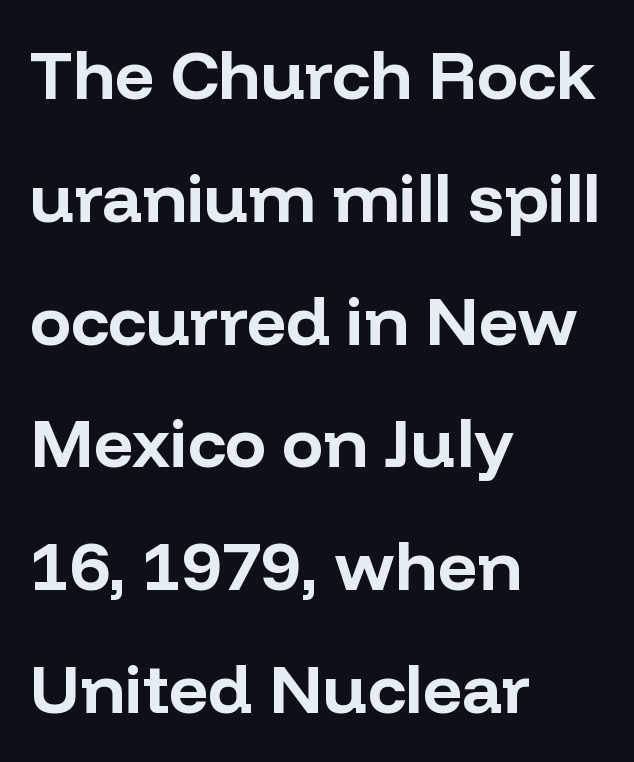
The image shows 69 px bold sans-serif type, upright; set left-aligned, line spacing 1.78x, normal letter spacing, not underlined; low stroke contrast and a medium x-height.
